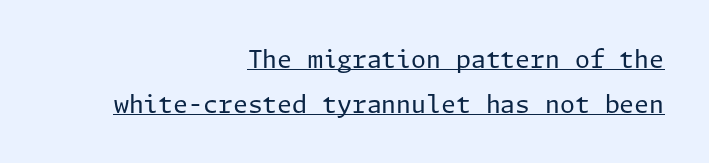
{"italic": "no", "bold": "no", "underline": "yes", "align": "right", "line_spacing_ratio": 1.87, "letter_spacing": "normal", "letter_spacing_em": 0.0, "glyph_px": 24}
